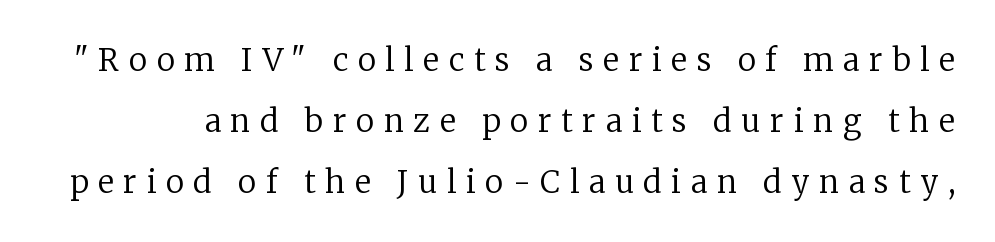
The image shows 31 px regular-weight serif type, upright; set loose line spacing (1.96x), unusually wide letter spacing (+0.31 em), not underlined; low stroke contrast and a medium x-height.
